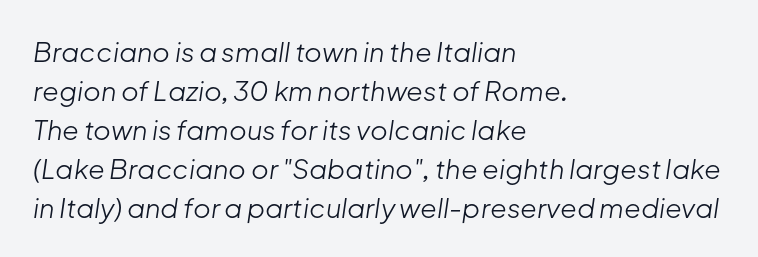
Q: Is the text bold? A: No.
Q: Is the text italic (slanted)? A: Yes, it leans right by about 8 degrees.
Q: Is the text underlined? A: No.
Q: How is the paragraph aligned? A: Left-aligned.
Q: Is the spacing between letters normal or unusually wide? A: Normal.
Q: Is the spacing between lines tight, normal or loose? A: Normal.
